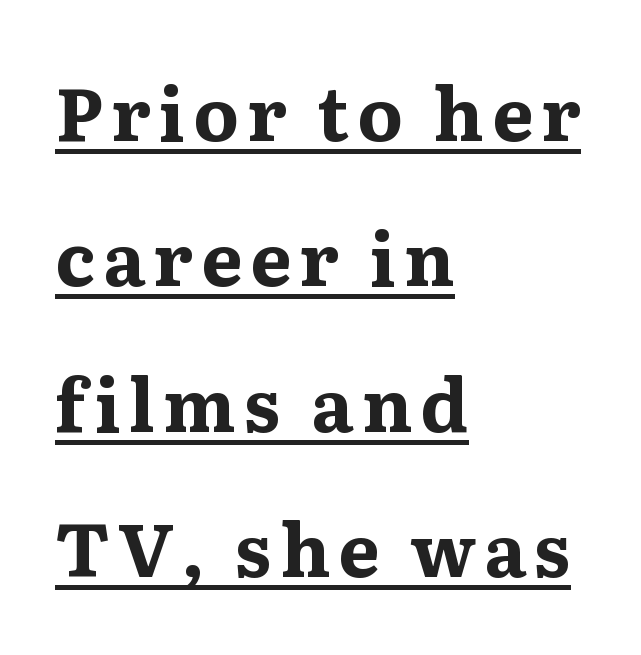
Q: Is the text bold? A: Yes.
Q: Is the text italic (slanted)? A: No, it is upright.
Q: Is the typeface a serif or a sans-serif typeface? A: Serif.
Q: Is the text underlined? A: Yes.
Q: How is the paragraph aligned? A: Left-aligned.
Q: Is the spacing between lines tight, normal or loose? A: Loose.
Q: Width (condensed, normal, or wide)? A: Wide.
Q: Stroke contrast? A: Medium.
Q: x-height? A: Medium.
Q: Monospaced? A: No.
